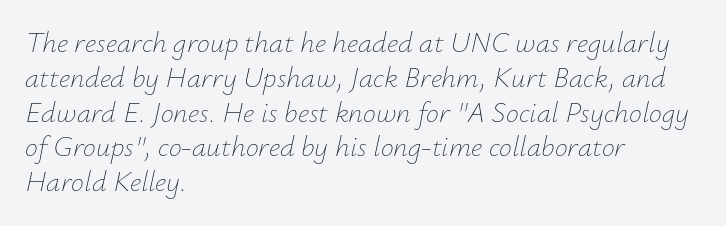
{"italic": "yes", "lean": "right", "slant_degrees": 12, "bold": "no", "weight": "thin", "width": "normal", "stroke_contrast": "low", "x_height": "small", "monospaced": "no", "underline": "no", "align": "left", "line_spacing_ratio": 1.2, "letter_spacing": "normal", "letter_spacing_em": 0.0, "glyph_px": 29}
